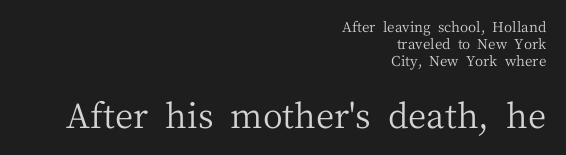
{"serif": "yes", "italic": "no", "bold": "no", "weight": "regular", "width": "normal", "stroke_contrast": "medium", "x_height": "medium", "monospaced": "no", "underline": "no", "align": "right", "line_spacing_ratio": 1.22, "letter_spacing": "normal", "letter_spacing_em": 0.0, "larger_block": "second", "size_ratio": 2.43, "glyph_px": 34}
